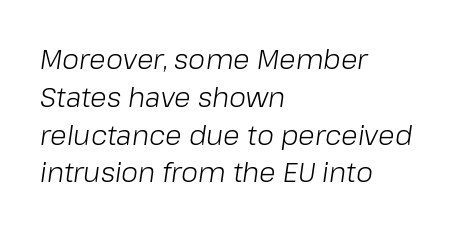
{"italic": "yes", "lean": "right", "slant_degrees": 8, "bold": "no", "underline": "no", "align": "left", "line_spacing": "normal", "line_spacing_ratio": 1.4, "letter_spacing": "normal", "letter_spacing_em": 0.0, "glyph_px": 27}
